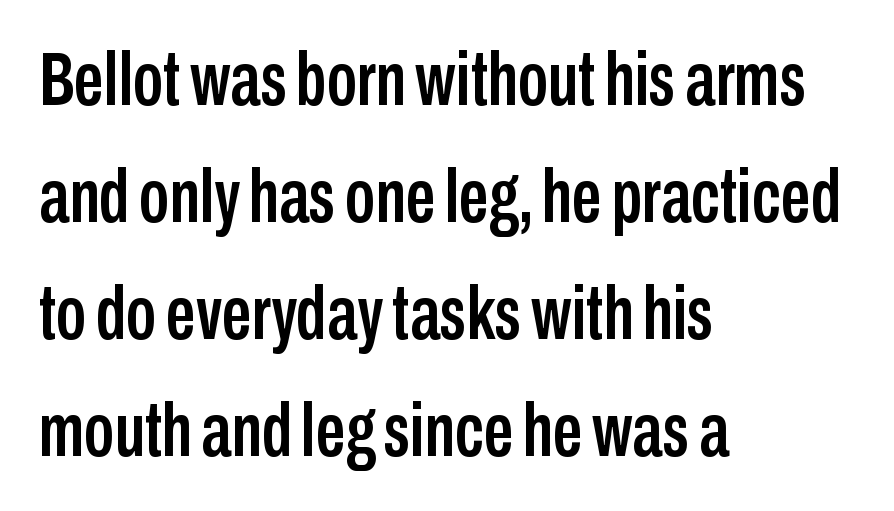
The face used here is a sans, in the tradition of grotesques and geometrics. The face used here is proportionally spaced, like ordinary book or web type. The passage is arranged the way most books set body copy — flush left. The gap between lines stays unmarked. What stands out about the letter spacing? Nothing — it is the standard amount.
